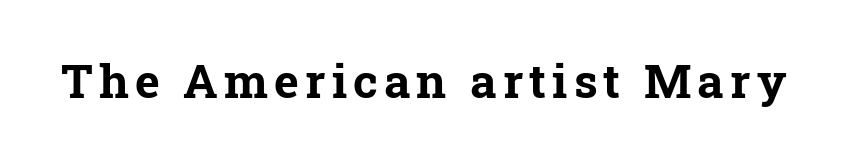
Q: Is the text bold? A: Yes.
Q: Is the text italic (slanted)? A: No, it is upright.
Q: Is the typeface a serif or a sans-serif typeface? A: Serif.
Q: Is the text underlined? A: No.
Q: Width (condensed, normal, or wide)? A: Normal.
Q: Stroke contrast? A: Low.
Q: x-height? A: Medium.
Q: Monospaced? A: No.
